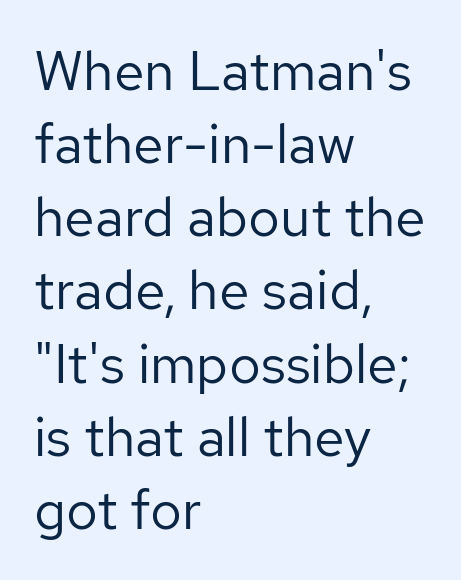
{"serif": "no", "italic": "no", "bold": "no", "weight": "regular", "width": "normal", "stroke_contrast": "low", "x_height": "medium", "monospaced": "no", "underline": "no", "align": "left", "line_spacing": "normal", "line_spacing_ratio": 1.33, "letter_spacing": "normal", "letter_spacing_em": 0.0, "glyph_px": 55}
